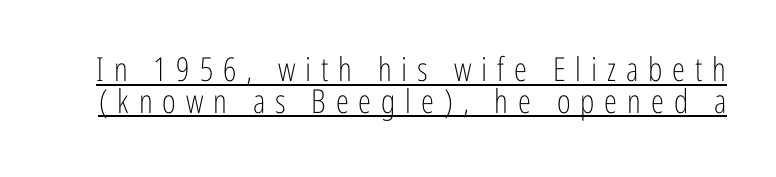
Q: Is the text bold? A: No.
Q: Is the text italic (slanted)? A: No, it is upright.
Q: Is the typeface a serif or a sans-serif typeface? A: Sans-serif.
Q: Is the text underlined? A: Yes.
Q: Is the spacing between letters normal or unusually wide? A: Unusually wide.
Q: Is the spacing between lines tight, normal or loose? A: Tight.
Q: Width (condensed, normal, or wide)? A: Condensed.
Q: Stroke contrast? A: Low.
Q: x-height? A: Medium.
Q: Monospaced? A: No.
